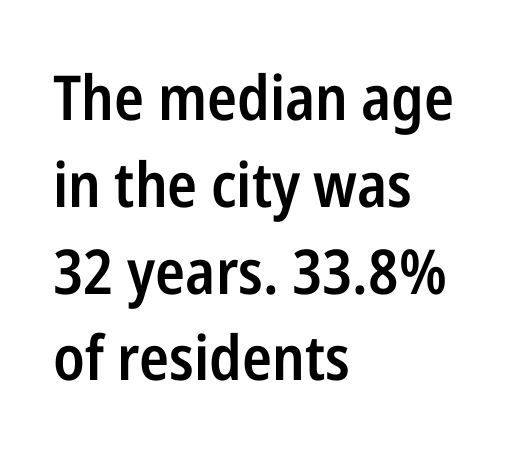
{"serif": "no", "italic": "no", "bold": "semi", "weight": "semibold", "width": "condensed", "stroke_contrast": "low", "x_height": "medium", "monospaced": "no", "underline": "no", "align": "left", "line_spacing": "normal", "line_spacing_ratio": 1.4, "letter_spacing": "normal", "letter_spacing_em": 0.0, "glyph_px": 62}
